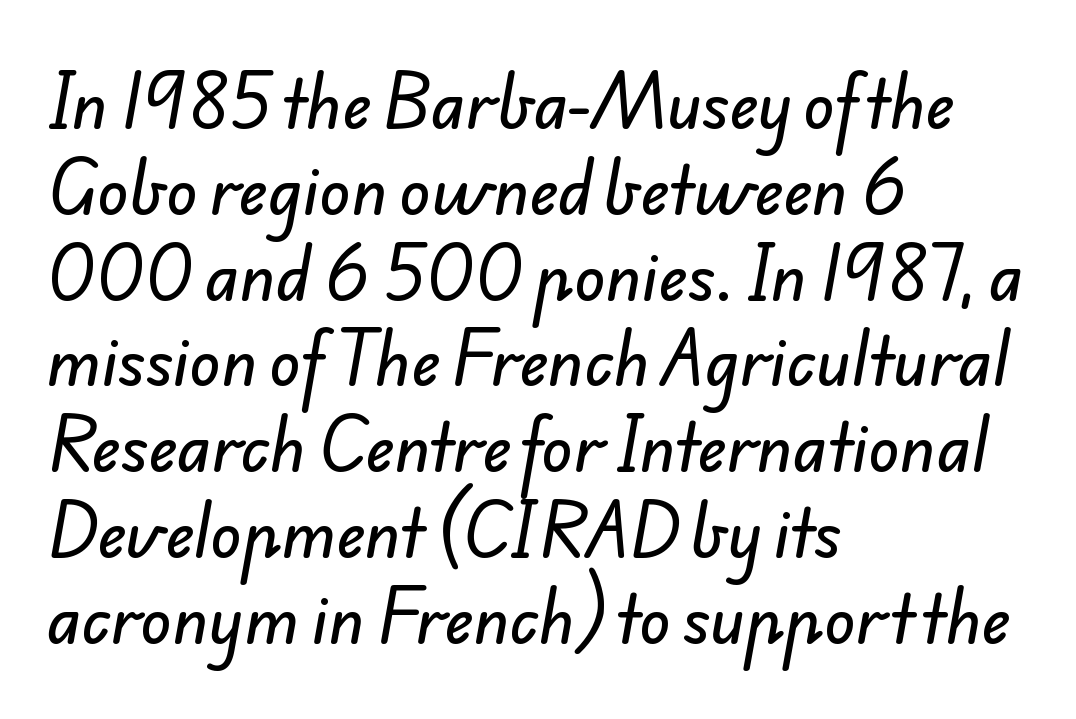
{"serif": "no", "width": "normal", "stroke_contrast": "low", "x_height": "small", "monospaced": "no", "underline": "no", "align": "left", "line_spacing": "normal", "line_spacing_ratio": 1.34, "letter_spacing": "normal", "letter_spacing_em": 0.0, "glyph_px": 64}
